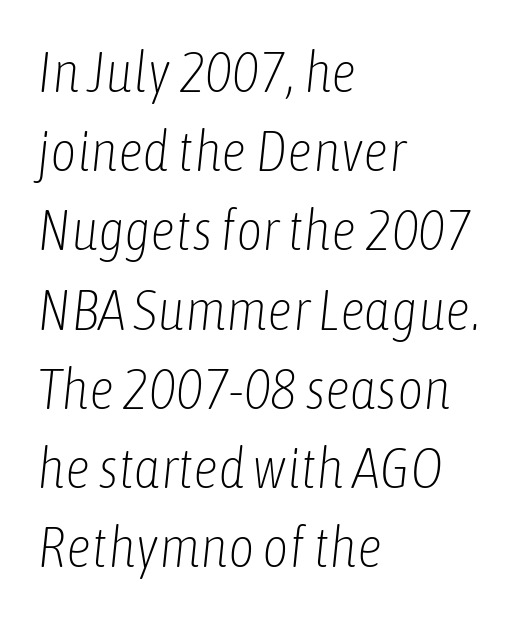
{"italic": "yes", "lean": "right", "slant_degrees": 6, "bold": "no", "weight": "light", "width": "condensed", "stroke_contrast": "low", "x_height": "medium", "monospaced": "no", "underline": "no", "align": "left", "line_spacing": "normal", "line_spacing_ratio": 1.39, "letter_spacing": "normal", "letter_spacing_em": 0.0, "glyph_px": 57}
